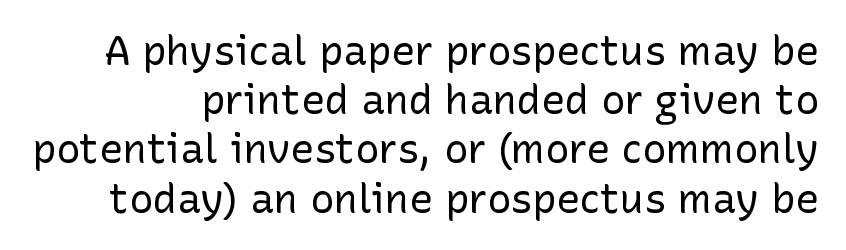
{"serif": "no", "italic": "no", "bold": "no", "weight": "regular", "width": "normal", "stroke_contrast": "low", "x_height": "medium", "monospaced": "no", "underline": "no", "line_spacing_ratio": 1.23, "letter_spacing": "normal", "letter_spacing_em": 0.0, "glyph_px": 40}
